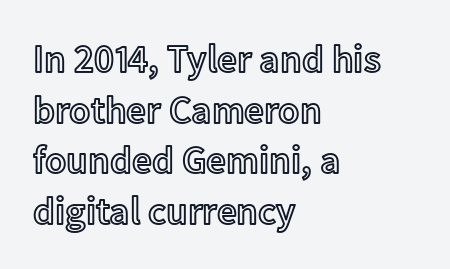
The image shows 39 px text type, upright; set left-aligned, normal line spacing (1.3x), normal letter spacing, not underlined; a medium x-height.
